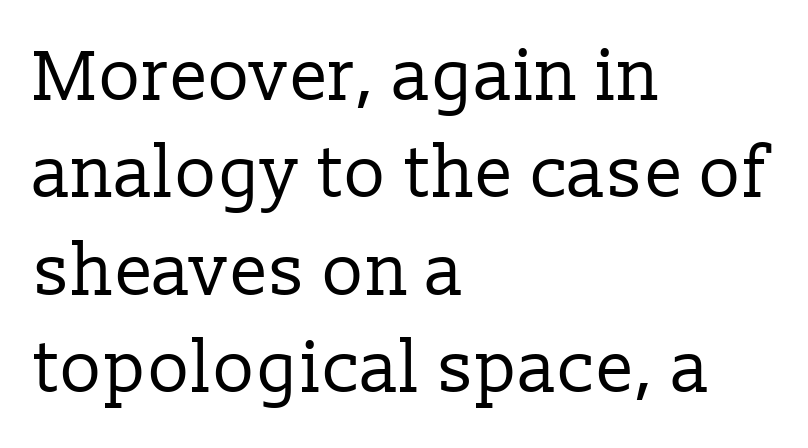
Type without underlining. Looks like regular typesetting: each glyph gets only the width it needs. The lines in this sample share a left origin and differ only in where they stop. Designer's note — italics off, roman on. The weight would be labelled regular, book, light, or lighter still.
